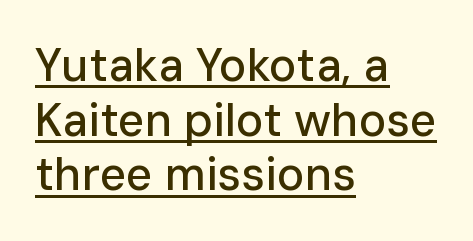
{"serif": "no", "italic": "no", "width": "normal", "stroke_contrast": "low", "x_height": "medium", "monospaced": "no", "underline": "yes", "align": "left", "line_spacing_ratio": 1.19, "letter_spacing": "normal", "letter_spacing_em": 0.0, "glyph_px": 46}
